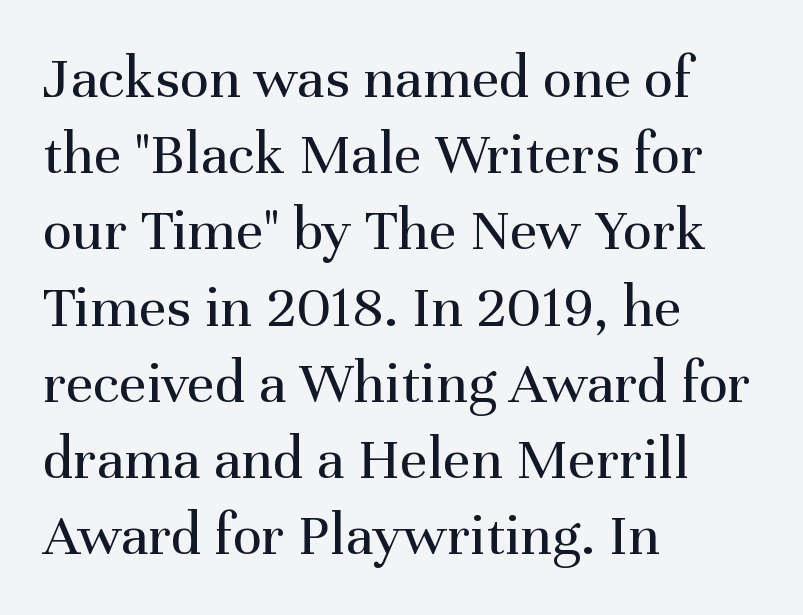
{"serif": "yes", "italic": "no", "bold": "no", "weight": "regular", "width": "normal", "stroke_contrast": "medium", "x_height": "medium", "monospaced": "no", "underline": "no", "align": "left", "line_spacing": "normal", "line_spacing_ratio": 1.25, "letter_spacing": "normal", "letter_spacing_em": 0.0, "glyph_px": 61}
